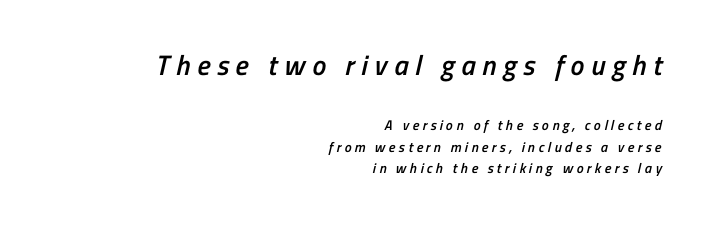
Q: Is the text bold? A: Semi-bold.
Q: Is the typeface a serif or a sans-serif typeface? A: Sans-serif.
Q: Is the text underlined? A: No.
Q: How is the paragraph aligned? A: Right-aligned.
Q: Is the spacing between letters normal or unusually wide? A: Unusually wide.
Q: Is the spacing between lines tight, normal or loose? A: Normal.
Q: Which block of text is set in a larger size, the first (top) or the second (bottom)? A: The first (top) one.
Q: Width (condensed, normal, or wide)? A: Condensed.
Q: Stroke contrast? A: Low.
Q: x-height? A: Medium.
Q: Monospaced? A: No.
